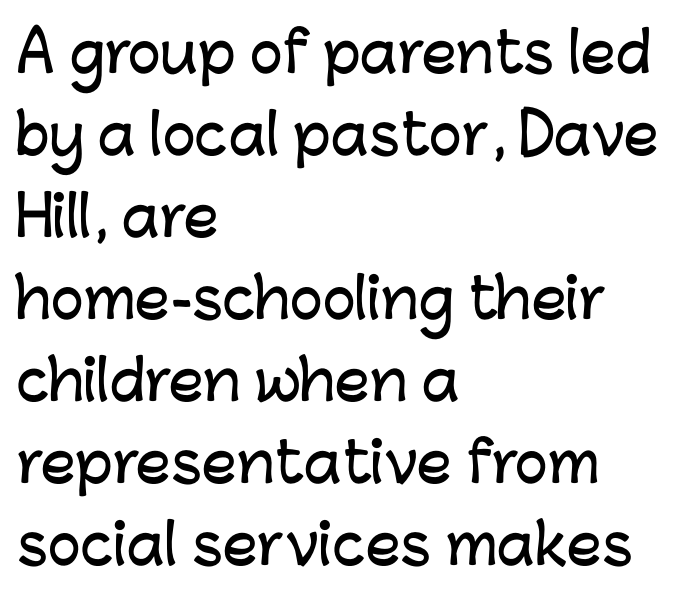
You can tell it's not italic because the verticals are truly vertical. The rows are spaced the way most documents space them. Check where the strokes stop: nothing finishes them off — pure sans. Descender tails drop into unmarked territory.
